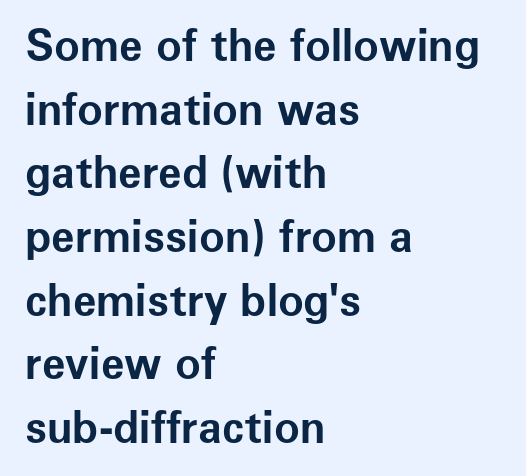
The image shows 43 px bold sans-serif type, upright; set left-aligned, normal line spacing (1.48x), normal letter spacing, not underlined; low stroke contrast and a medium x-height.
